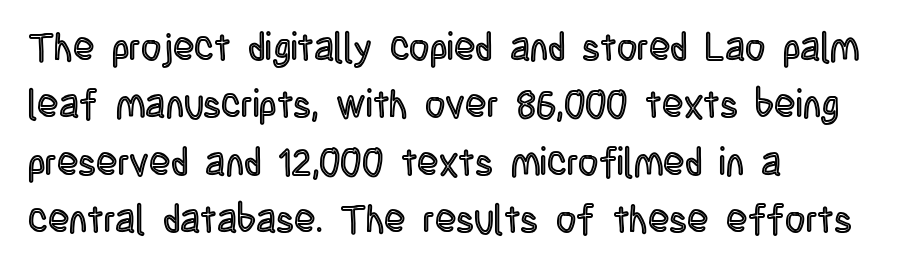
The image shows 39 px condensed type, upright; set left-aligned, normal line spacing (1.47x), normal letter spacing, not underlined; a large x-height.
